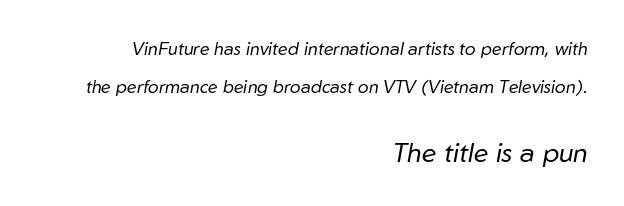
{"italic": "yes", "lean": "right", "slant_degrees": 10, "bold": "no", "underline": "no", "align": "right", "line_spacing": "loose", "line_spacing_ratio": 2.13, "letter_spacing": "normal", "letter_spacing_em": 0.0, "larger_block": "second", "size_ratio": 1.5, "glyph_px": 27}
